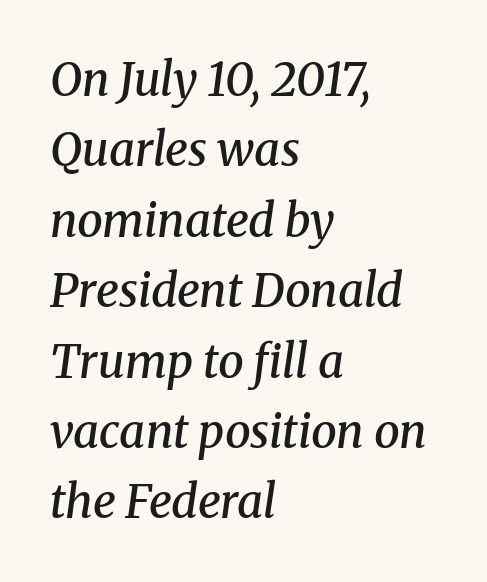
The text was rendered using a seriffed face with decorative stroke endings. This sample uses an oblique cut, with every glyph tilted off the vertical. Think of a printed novel: that variable character pitch is what you see here. Does the copy run flush right? No — it runs flush left.
